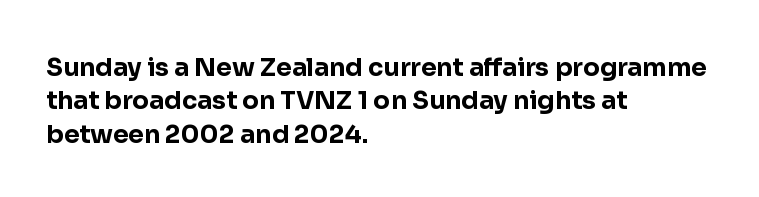
Notice how the passage keeps a crisp vertical edge on the left only. Ordinary non-slanted type is in use. This sample uses plain, unmodified letter spacing. Strong, thick strokes mark this as bold type. Normally led — the rows are evenly, conventionally spaced.
